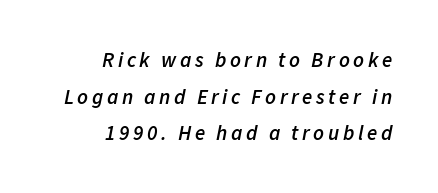
{"italic": "yes", "lean": "right", "slant_degrees": 11, "bold": "semi", "underline": "no", "align": "right", "line_spacing_ratio": 1.75, "glyph_px": 21}
